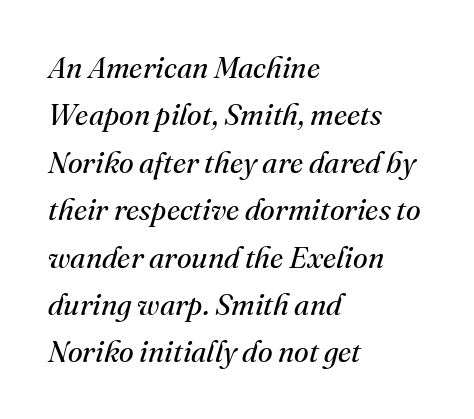
{"serif": "yes", "italic": "yes", "lean": "right", "slant_degrees": 16, "bold": "no", "weight": "regular", "width": "normal", "stroke_contrast": "medium", "x_height": "small", "monospaced": "no", "underline": "no", "align": "left", "line_spacing": "normal", "line_spacing_ratio": 1.58, "letter_spacing": "normal", "letter_spacing_em": 0.0, "glyph_px": 30}
